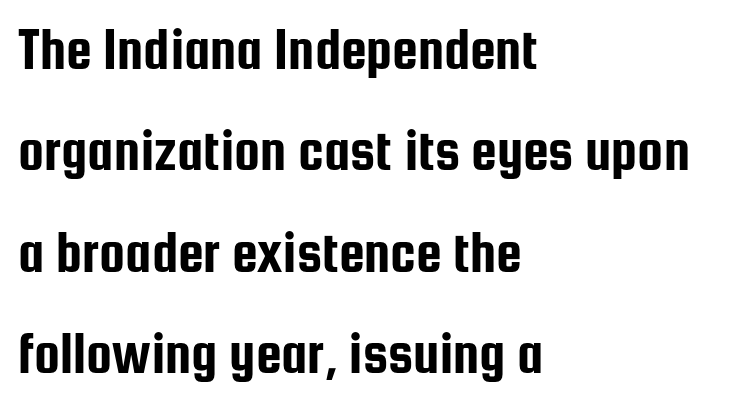
The image shows 58 px condensed sans-serif type, upright; set left-aligned, line spacing 1.75x, normal letter spacing, not underlined; low stroke contrast and a medium x-height.
